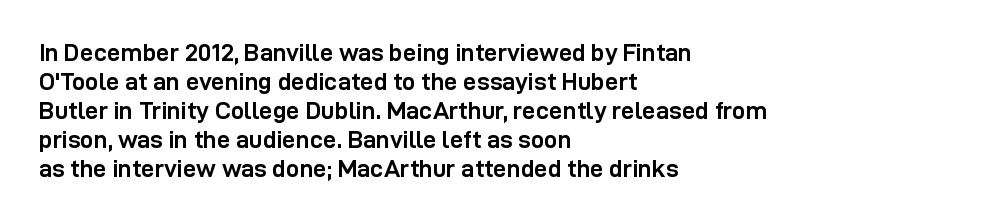
The image shows 24 px bold type, upright; set left-aligned, line spacing 1.21x, normal letter spacing, not underlined.
